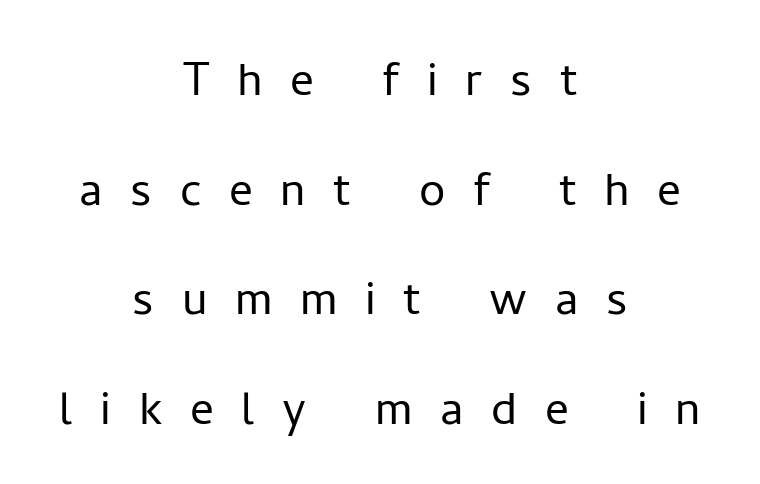
Q: Is the text bold? A: No.
Q: Is the text italic (slanted)? A: No, it is upright.
Q: Is the typeface a serif or a sans-serif typeface? A: Sans-serif.
Q: Is the text underlined? A: No.
Q: How is the paragraph aligned? A: Centered.
Q: Is the spacing between letters normal or unusually wide? A: Unusually wide.
Q: Width (condensed, normal, or wide)? A: Normal.
Q: Stroke contrast? A: Low.
Q: x-height? A: Medium.
Q: Monospaced? A: No.
